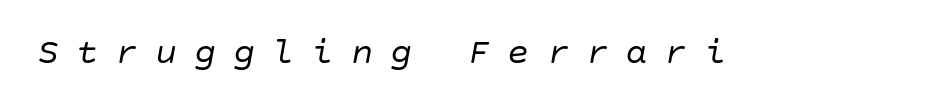
Plain, unruled lines of type. Ink coverage per letter is moderate at most. This is oblique type, the kind used for emphasis or titles. Substantial extra tracking has been applied to these lines.
